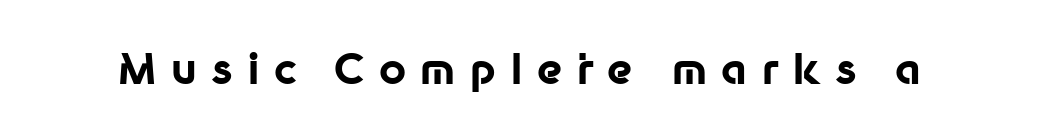
Q: Is the text bold? A: Yes.
Q: Is the text italic (slanted)? A: No, it is upright.
Q: Is the typeface a serif or a sans-serif typeface? A: Sans-serif.
Q: Is the text underlined? A: No.
Q: Is the spacing between letters normal or unusually wide? A: Unusually wide.
Q: Width (condensed, normal, or wide)? A: Normal.
Q: Stroke contrast? A: Low.
Q: x-height? A: Medium.
Q: Monospaced? A: No.
